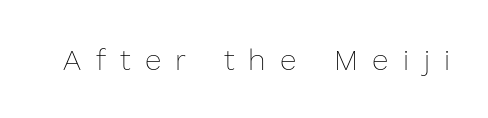
Look at the tracking — it's clearly loosened, letters drifting apart. The font sits on the lighter half of the weight spectrum, regular included. Italic? Not at all — the glyphs are vertical. Has an underline been added? It has not. Looks like regular typesetting: each glyph gets only the width it needs.
